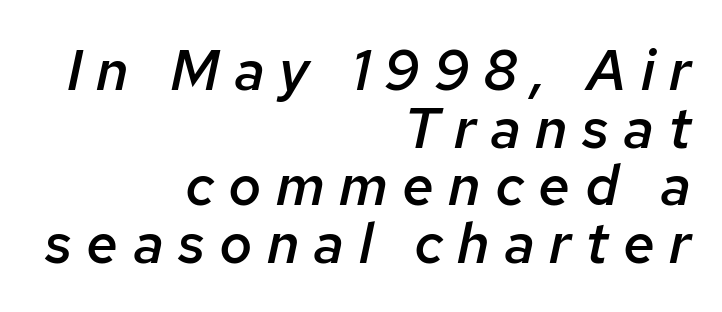
The image shows 57 px semibold type, italic (leaning right); set right-aligned, tight line spacing (1.01x), unusually wide letter spacing (+0.25 em), not underlined; low stroke contrast and a medium x-height.
